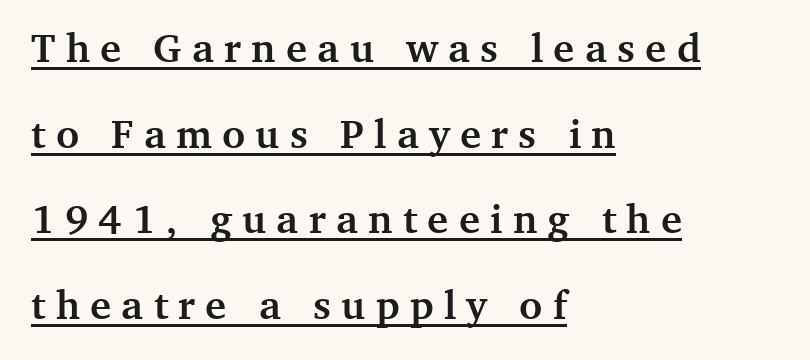
Is this a fixed-width face? No — the glyphs have proportional, varying widths. Heft: maximum for text — a bold. This block would shrink considerably if given ordinary leading; it's expanded now. The axis of the letterforms is exactly vertical. The letters carry serifs — small finishing strokes at the ends of their stems. The paragraph shown leans on its left margin.
